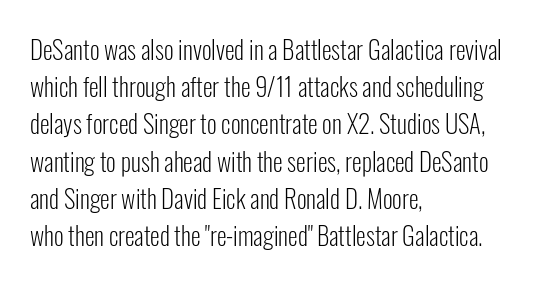
Q: Is the text bold? A: No.
Q: Is the text italic (slanted)? A: No, it is upright.
Q: Is the text underlined? A: No.
Q: How is the paragraph aligned? A: Left-aligned.
Q: Is the spacing between letters normal or unusually wide? A: Normal.
Q: Is the spacing between lines tight, normal or loose? A: Normal.
